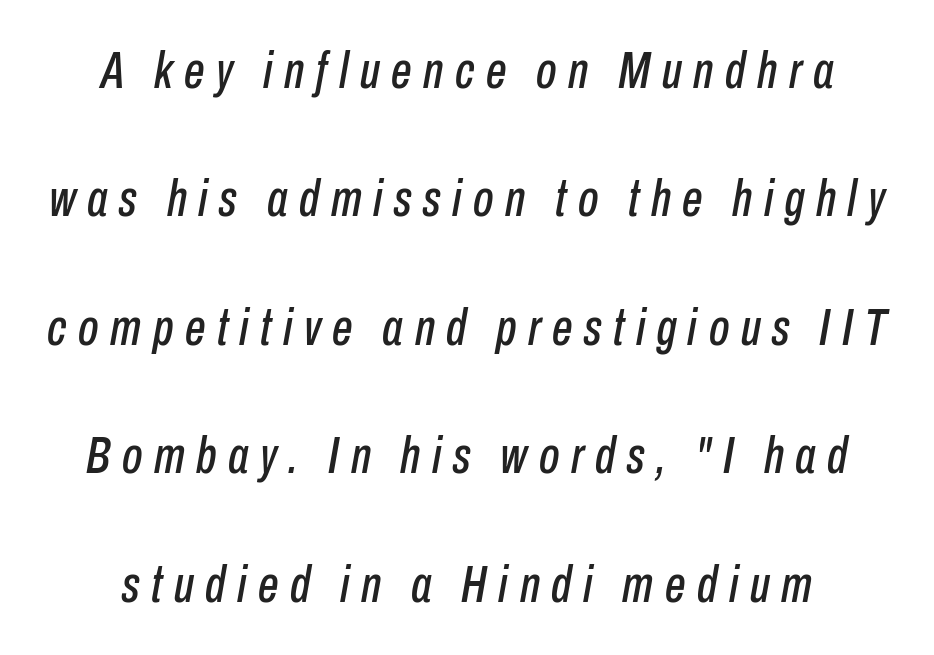
When letters slant like this, we call the style italic. This rendering widens character spacing well past its baseline value. The gap between lines stays unmarked. Honestly, the rows look like they've been pulled way apart. Think of a printed novel: that variable character pitch is what you see here.
